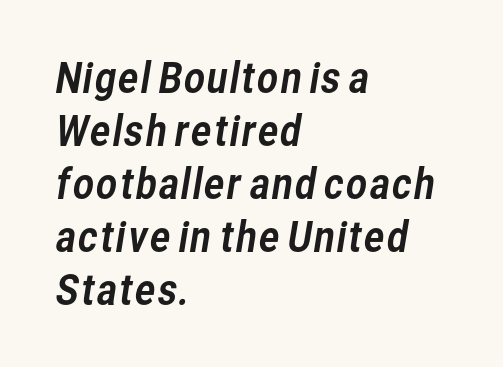
Q: Is the typeface a serif or a sans-serif typeface? A: Sans-serif.
Q: Is the text underlined? A: No.
Q: How is the paragraph aligned? A: Left-aligned.
Q: Is the spacing between letters normal or unusually wide? A: Normal.
Q: Is the spacing between lines tight, normal or loose? A: Normal.
Q: Width (condensed, normal, or wide)? A: Normal.
Q: Stroke contrast? A: Low.
Q: x-height? A: Medium.
Q: Monospaced? A: No.
